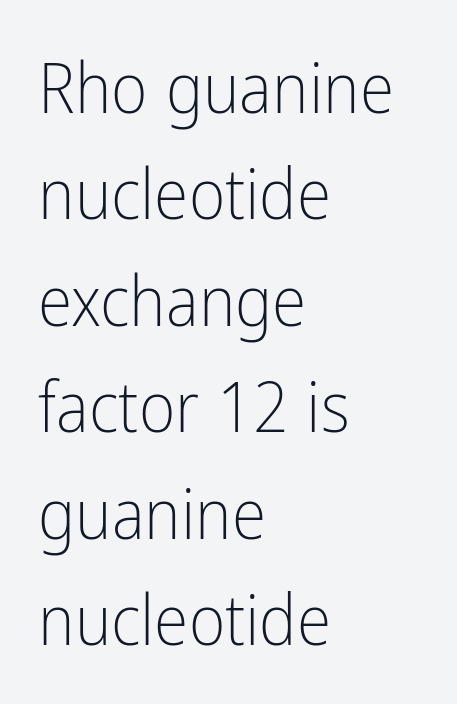
Q: Is the text bold? A: No.
Q: Is the text italic (slanted)? A: No, it is upright.
Q: Is the typeface a serif or a sans-serif typeface? A: Sans-serif.
Q: Is the text underlined? A: No.
Q: How is the paragraph aligned? A: Left-aligned.
Q: Is the spacing between letters normal or unusually wide? A: Normal.
Q: Is the spacing between lines tight, normal or loose? A: Normal.
Q: Width (condensed, normal, or wide)? A: Condensed.
Q: Stroke contrast? A: Low.
Q: x-height? A: Medium.
Q: Monospaced? A: No.
